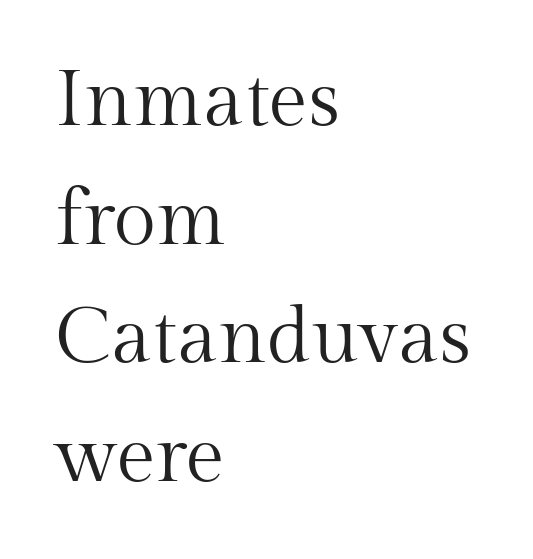
The glyphs in this specimen are seriffed. A typesetter would call this proportional, since set widths differ per character. In CSS terms this would be text-align: left. Short note: letters normally spaced.
